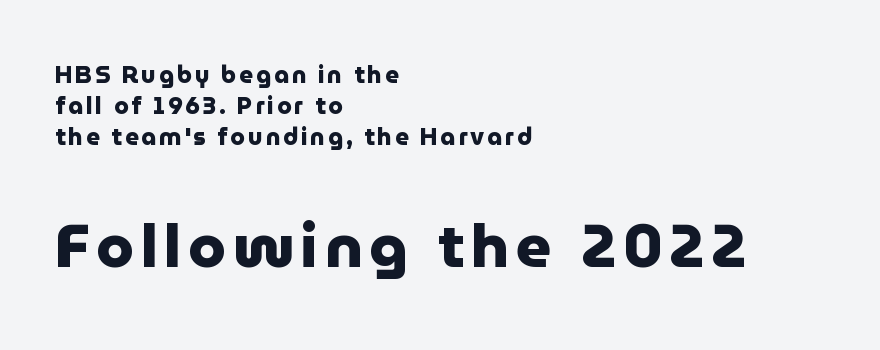
This is roman type, the default non-slanted kind. The letters in the lower block stand taller than those in the block above. The typesetting leans heavy: a genuine bold. Here the designer chose a conventional face with non-uniform glyph widths. What kind of face is this? One without serifs — a sans. Leading matches the norm, producing a regular column.
